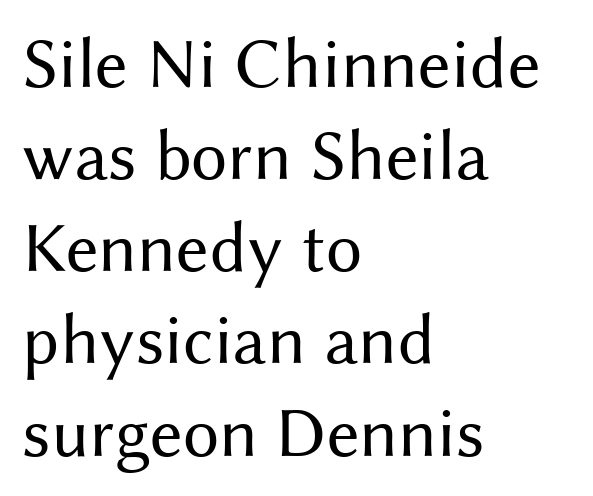
A typesetter would mark this as roman, not italic. Here the designer chose a conventional face with non-uniform glyph widths. Line spacing here is normal. Underline: absent.
